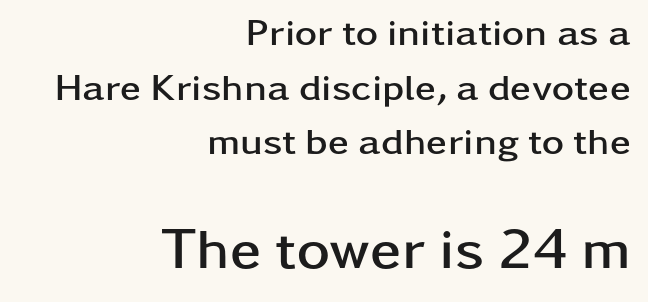
The image shows 57 px semibold, wide sans-serif type, upright; set right-aligned, normal line spacing (1.44x), normal letter spacing, not underlined; the second (bottom) block is 1.5x larger; low stroke contrast and a medium x-height.
